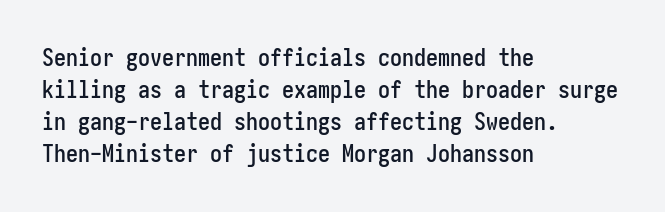
Q: Is the text italic (slanted)? A: No, it is upright.
Q: Is the text underlined? A: No.
Q: How is the paragraph aligned? A: Left-aligned.
Q: Is the spacing between letters normal or unusually wide? A: Normal.
Q: Is the spacing between lines tight, normal or loose? A: Normal.
